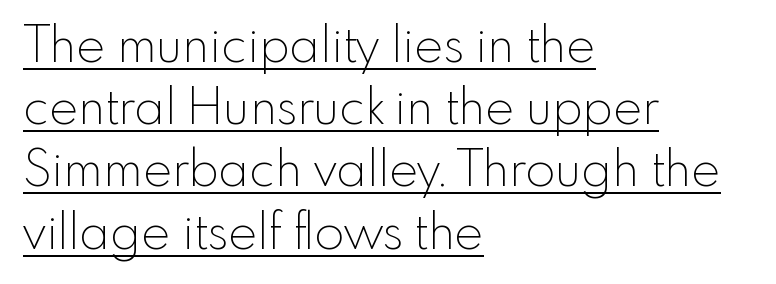
Q: Is the text bold? A: No.
Q: Is the text italic (slanted)? A: No, it is upright.
Q: Is the typeface a serif or a sans-serif typeface? A: Sans-serif.
Q: Is the text underlined? A: Yes.
Q: How is the paragraph aligned? A: Left-aligned.
Q: Is the spacing between letters normal or unusually wide? A: Normal.
Q: Is the spacing between lines tight, normal or loose? A: Normal.
Q: Width (condensed, normal, or wide)? A: Normal.
Q: x-height? A: Small.
Q: Monospaced? A: No.
